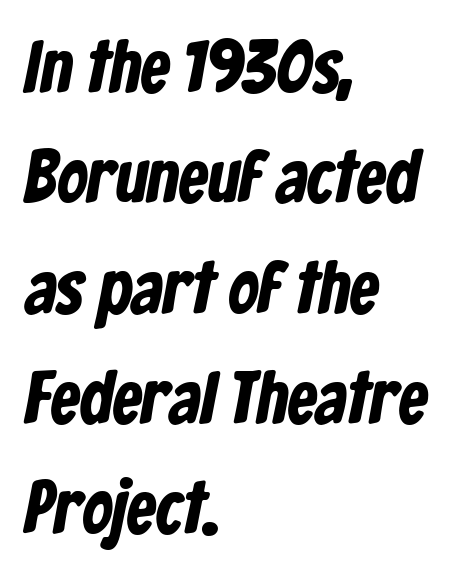
Q: Is the text bold? A: Yes.
Q: Is the typeface a serif or a sans-serif typeface? A: Sans-serif.
Q: Is the text underlined? A: No.
Q: How is the paragraph aligned? A: Left-aligned.
Q: Is the spacing between letters normal or unusually wide? A: Normal.
Q: Is the spacing between lines tight, normal or loose? A: Normal.
Q: Width (condensed, normal, or wide)? A: Condensed.
Q: Stroke contrast? A: Low.
Q: x-height? A: Medium.
Q: Monospaced? A: No.
